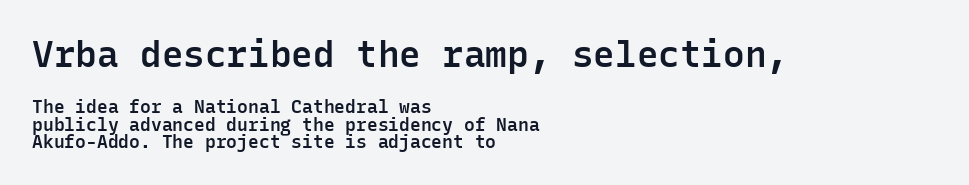
The image shows 36 px semibold sans-serif type, upright, monospaced; set left-aligned, tight line spacing (0.96x), normal letter spacing, not underlined; the first (top) block is 2.0x larger; low stroke contrast and a medium x-height.
